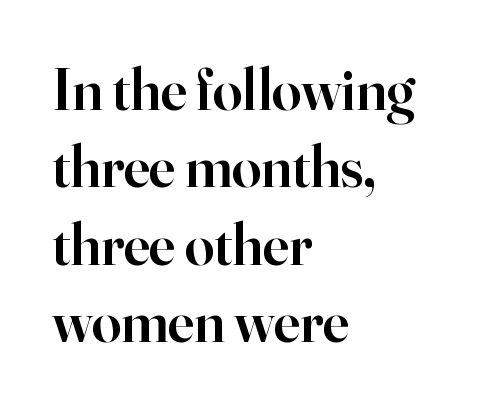
{"serif": "yes", "italic": "no", "bold": "semi", "weight": "semibold", "width": "normal", "stroke_contrast": "high", "x_height": "small", "monospaced": "no", "underline": "no", "align": "left", "line_spacing": "normal", "line_spacing_ratio": 1.31, "letter_spacing": "normal", "letter_spacing_em": 0.0, "glyph_px": 59}
